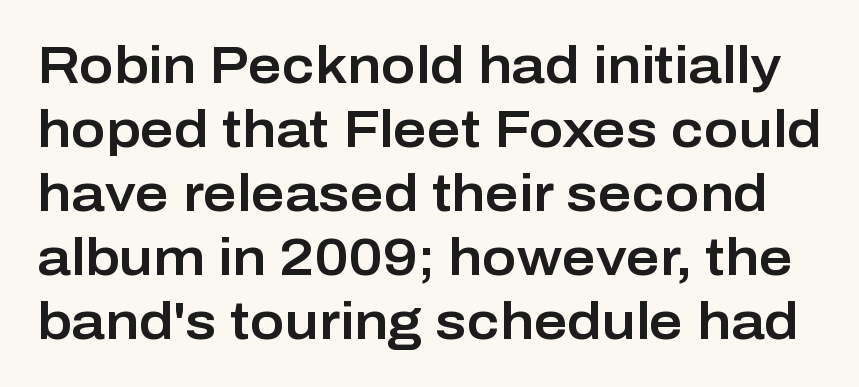
Q: Is the text italic (slanted)? A: No, it is upright.
Q: Is the typeface a serif or a sans-serif typeface? A: Sans-serif.
Q: Is the text underlined? A: No.
Q: Is the spacing between letters normal or unusually wide? A: Normal.
Q: Width (condensed, normal, or wide)? A: Normal.
Q: Stroke contrast? A: Low.
Q: x-height? A: Medium.
Q: Monospaced? A: No.
